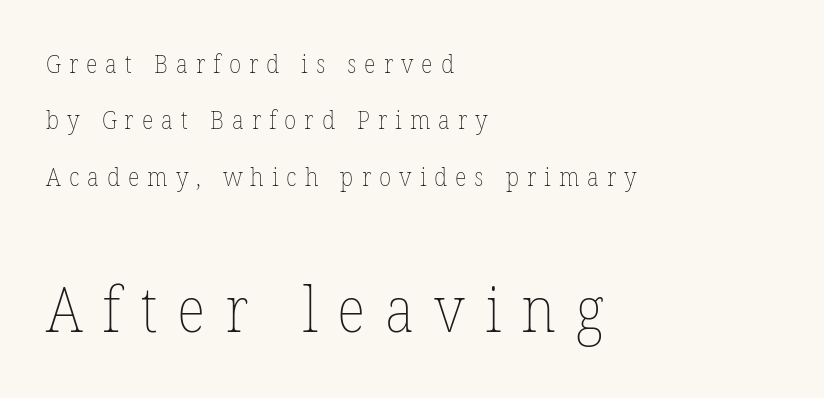
The image shows 62 px thin type, upright; set left-aligned, loose line spacing (2.26x), unusually wide letter spacing (+0.32 em), not underlined; the second (bottom) block is 2.48x larger; low stroke contrast and a medium x-height.
